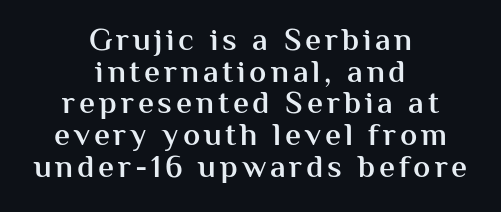
{"serif": "no", "italic": "no", "bold": "semi", "weight": "semibold", "width": "normal", "stroke_contrast": "medium", "x_height": "medium", "monospaced": "no", "underline": "no", "align": "center", "line_spacing": "tight", "line_spacing_ratio": 0.99, "glyph_px": 32}
